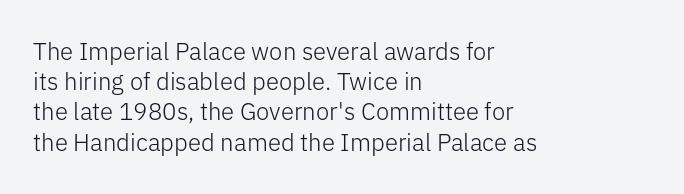
The image shows 24 px text type, upright; set left-aligned, normal line spacing (1.26x), normal letter spacing, not underlined.
